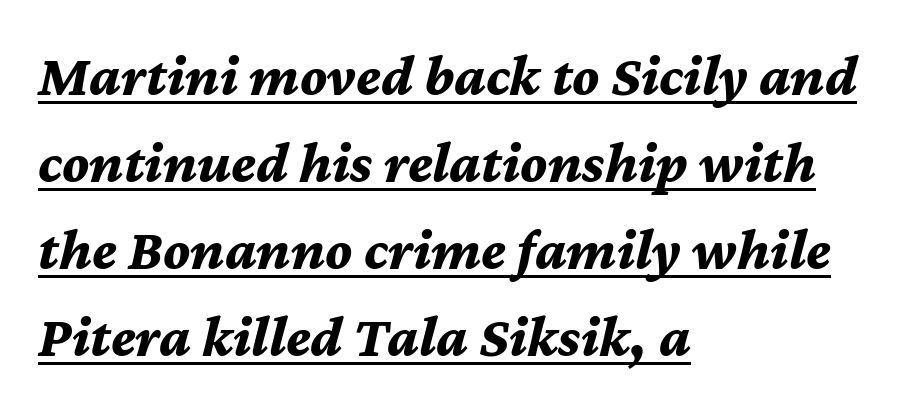
{"italic": "yes", "lean": "right", "slant_degrees": 12, "bold": "yes", "weight": "bold", "width": "normal", "stroke_contrast": "medium", "x_height": "medium", "monospaced": "no", "underline": "yes", "align": "left", "line_spacing": "normal", "line_spacing_ratio": 1.5, "letter_spacing": "normal", "letter_spacing_em": 0.0, "glyph_px": 58}
